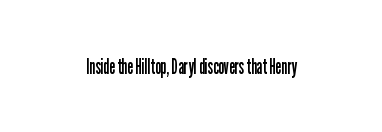
Q: Is the text bold? A: No.
Q: Is the text italic (slanted)? A: No, it is upright.
Q: Is the text underlined? A: No.
Q: Is the spacing between letters normal or unusually wide? A: Normal.
